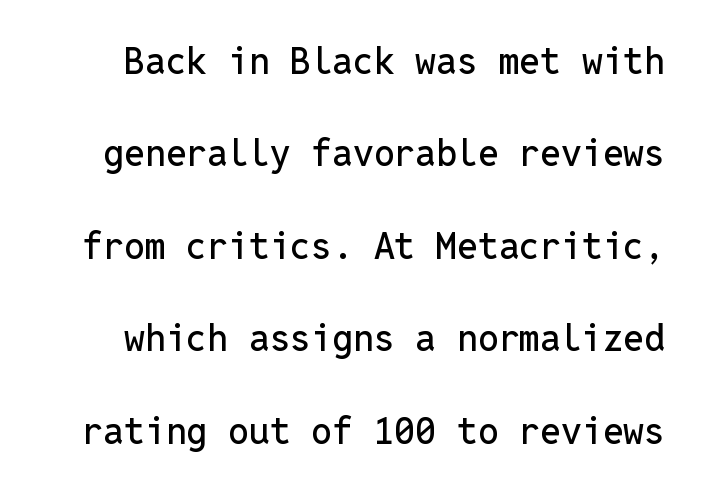
This is the regular roman posture of the typeface. Underline: absent. The font family rendered here belongs to the sans-serif group. Note the uniform advance width — an 'i' takes as much space as an 'm'.
